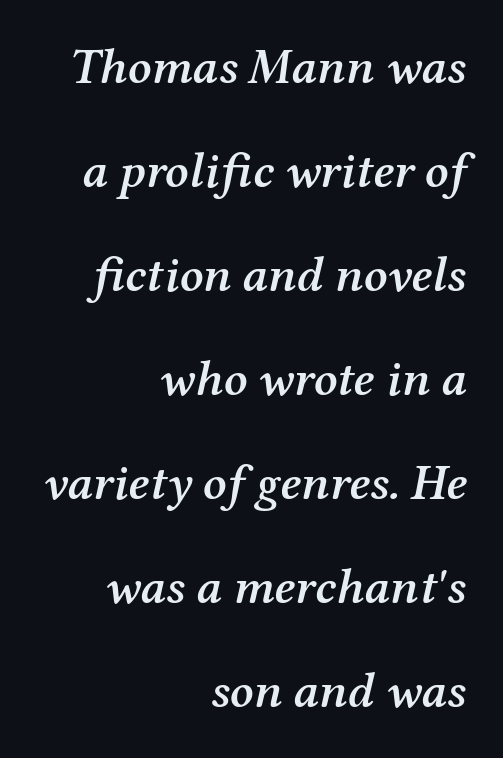
Tall strokes in this sample are angled rather than plumb. Only glyphs here, with clear space below each row. Visually the block forms a straight wall on the right and a jagged coastline on the left. What's the leading like? Stretched, with rows far apart. The typeface chosen for these lines features serifs.
